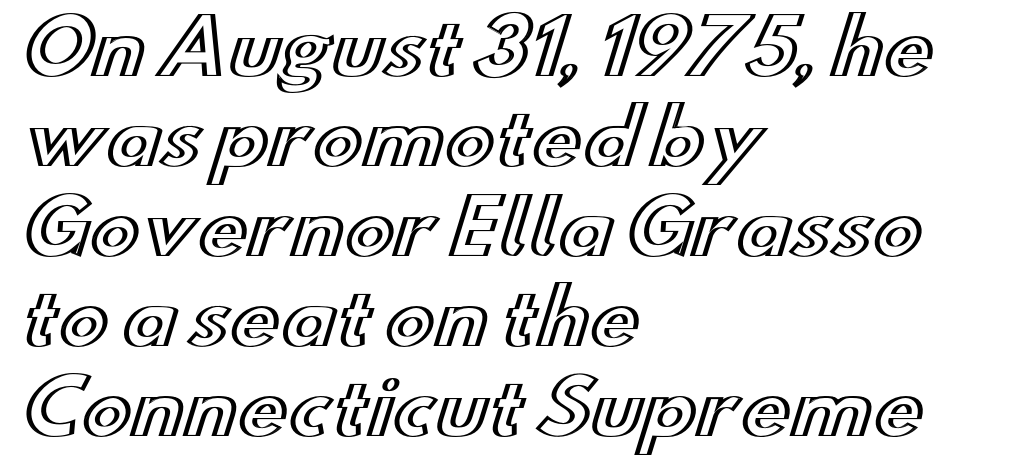
The image shows 75 px wide type; set left-aligned, line spacing 1.2x, normal letter spacing, not underlined; a small x-height.
